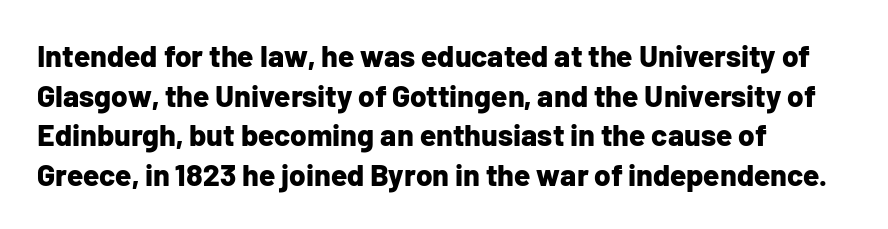
The image shows 30 px bold sans-serif type, upright; set left-aligned, normal line spacing (1.32x), normal letter spacing, not underlined; low stroke contrast and a medium x-height.
